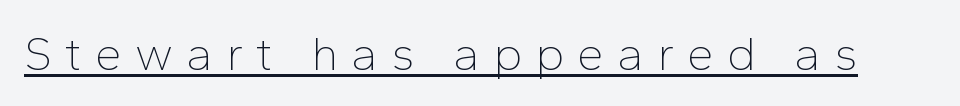
No letter is thick-stroked: the sample isn't bold. The lettering holds an erect, upright posture throughout. The face used here appears with an underline applied. The type is letterspaced generously, with wide tracking. Classification — sans serif.
